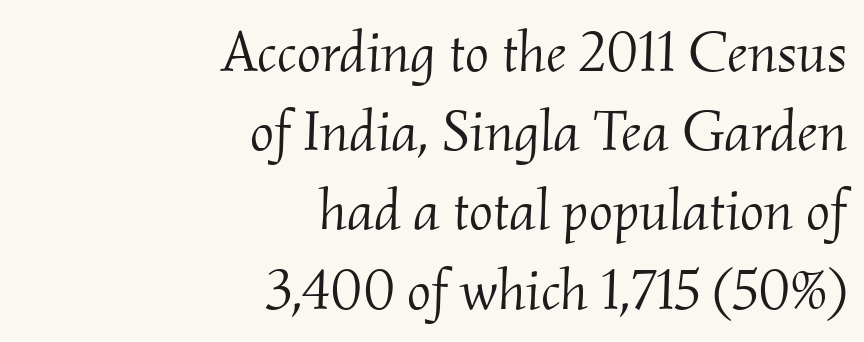
The image shows 57 px light serif type, italic (leaning right); set right-aligned, normal line spacing (1.39x), normal letter spacing, not underlined; medium stroke contrast and a small x-height.
